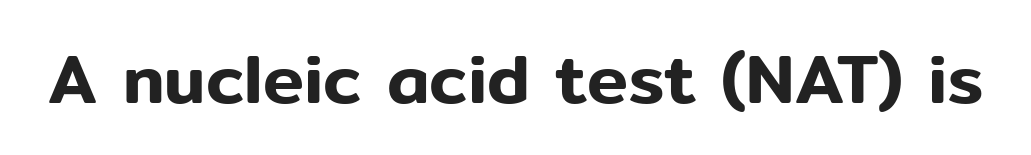
Is there any slant? The stems are plumb. Has an underline been added? It has not. Think of a printed novel: that variable character pitch is what you see here. The letterforms sit shoulder to shoulder at normal distance.
